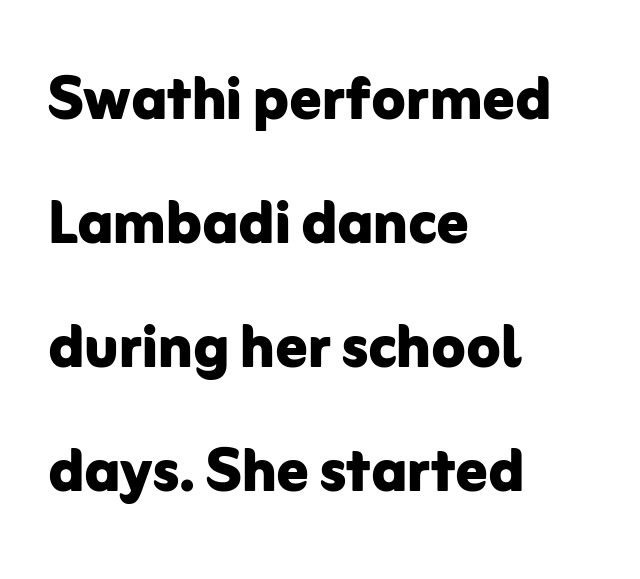
Q: Is the text bold? A: Yes.
Q: Is the text italic (slanted)? A: No, it is upright.
Q: Is the typeface a serif or a sans-serif typeface? A: Sans-serif.
Q: Is the text underlined? A: No.
Q: How is the paragraph aligned? A: Left-aligned.
Q: Is the spacing between letters normal or unusually wide? A: Normal.
Q: Is the spacing between lines tight, normal or loose? A: Normal.
Q: Width (condensed, normal, or wide)? A: Normal.
Q: Stroke contrast? A: Low.
Q: x-height? A: Medium.
Q: Monospaced? A: No.
